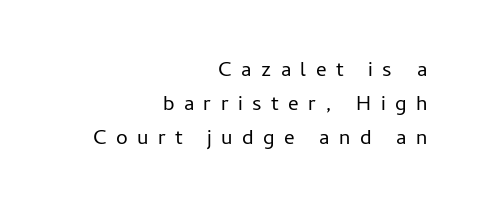
{"italic": "no", "bold": "no", "underline": "no", "align": "right", "line_spacing": "normal", "line_spacing_ratio": 1.61, "letter_spacing": "wide", "letter_spacing_em": 0.45, "glyph_px": 21}
